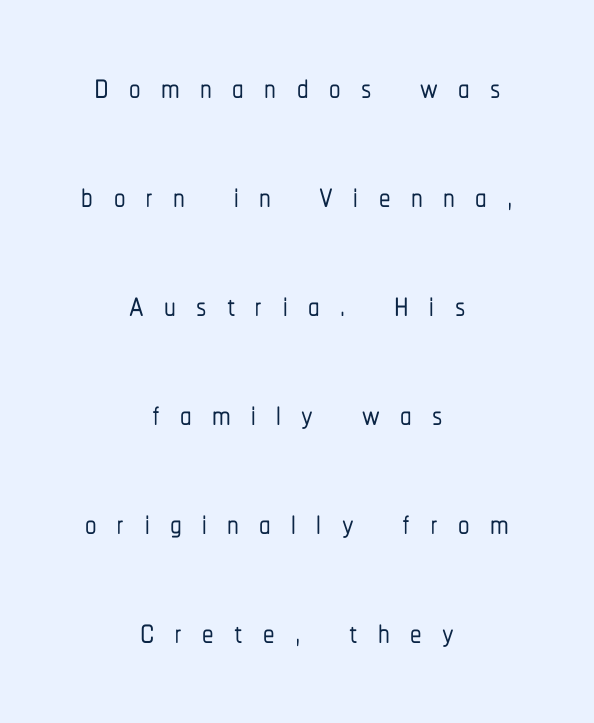
This sample uses a sans-serif face. Vertical strokes here are truly vertical. Spacing verdict: proportional, widths tailored to each character. The rag falls on both sides of this text block equally. Rule under the text: the space is simply empty.
